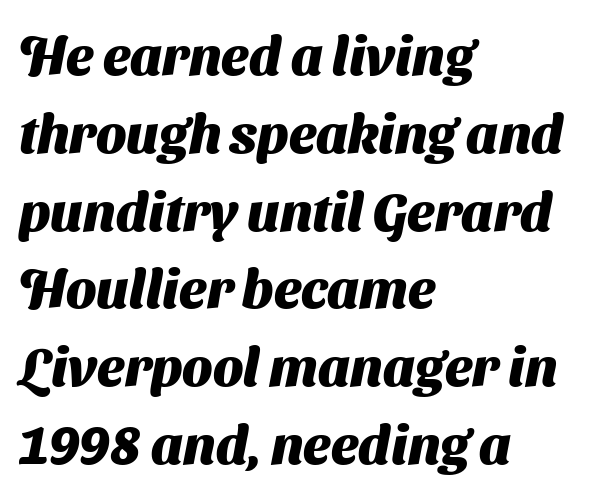
{"serif": "no", "bold": "yes", "weight": "heavy", "width": "normal", "stroke_contrast": "medium", "x_height": "medium", "monospaced": "no", "underline": "no", "align": "left", "line_spacing": "normal", "line_spacing_ratio": 1.44, "letter_spacing": "normal", "letter_spacing_em": 0.0, "glyph_px": 54}
